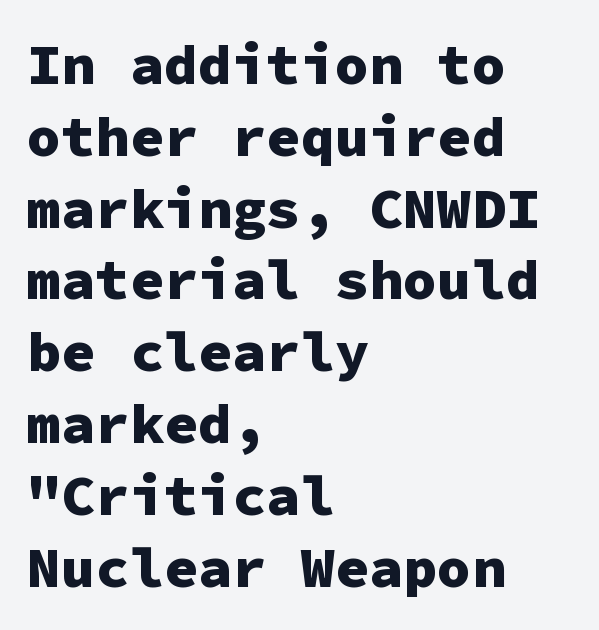
{"serif": "no", "italic": "no", "bold": "yes", "weight": "heavy", "width": "normal", "stroke_contrast": "low", "x_height": "medium", "monospaced": "yes", "underline": "no", "align": "left", "line_spacing": "normal", "line_spacing_ratio": 1.26, "letter_spacing": "normal", "letter_spacing_em": 0.0, "glyph_px": 57}
